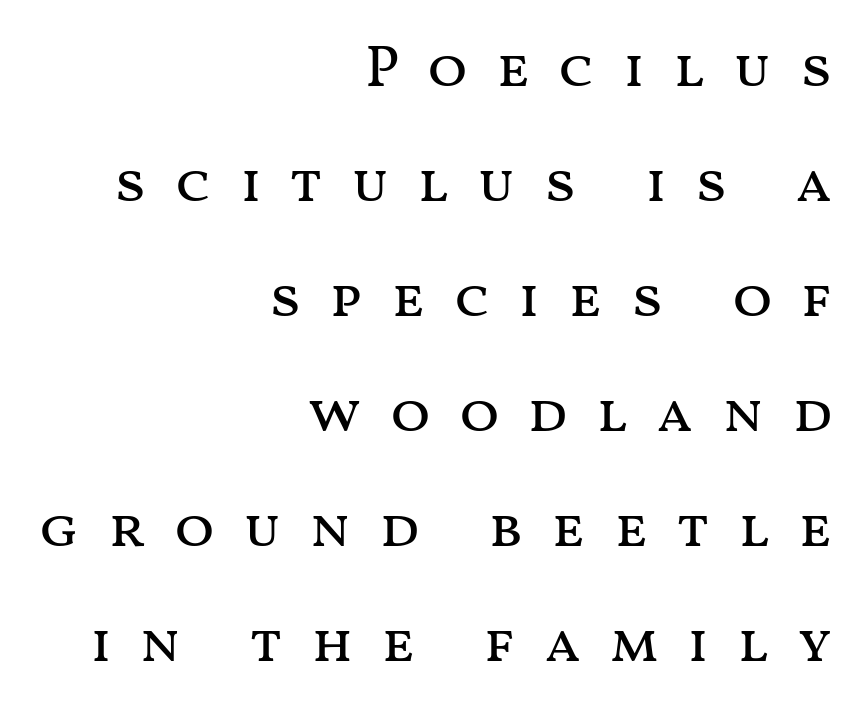
The image shows 59 px regular-weight, wide type, upright; set right-aligned, loose line spacing (1.95x), unusually wide letter spacing (+0.47 em), not underlined; medium stroke contrast and a medium x-height.
